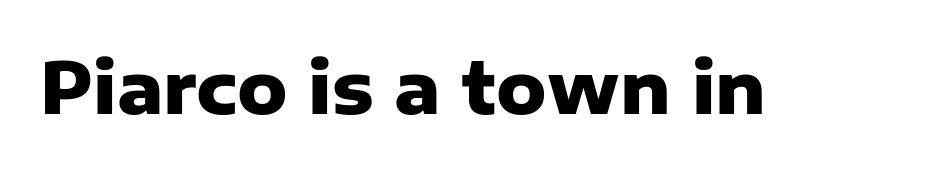
Q: Is the text bold? A: Yes.
Q: Is the text italic (slanted)? A: No, it is upright.
Q: Is the typeface a serif or a sans-serif typeface? A: Sans-serif.
Q: Is the text underlined? A: No.
Q: Is the spacing between letters normal or unusually wide? A: Normal.
Q: Width (condensed, normal, or wide)? A: Normal.
Q: Stroke contrast? A: Low.
Q: x-height? A: Medium.
Q: Monospaced? A: No.
